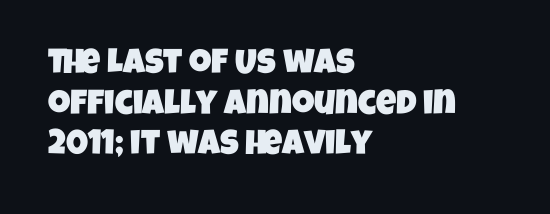
The image shows 35 px condensed sans-serif type; set left-aligned, line spacing 1.16x, normal letter spacing, not underlined; low stroke contrast and a large x-height.
